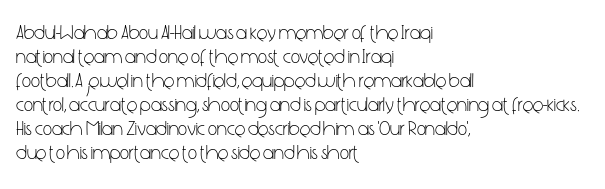
{"italic": "no", "bold": "no", "underline": "no", "align": "left", "line_spacing_ratio": 1.2, "letter_spacing": "normal", "letter_spacing_em": 0.0, "glyph_px": 20}
